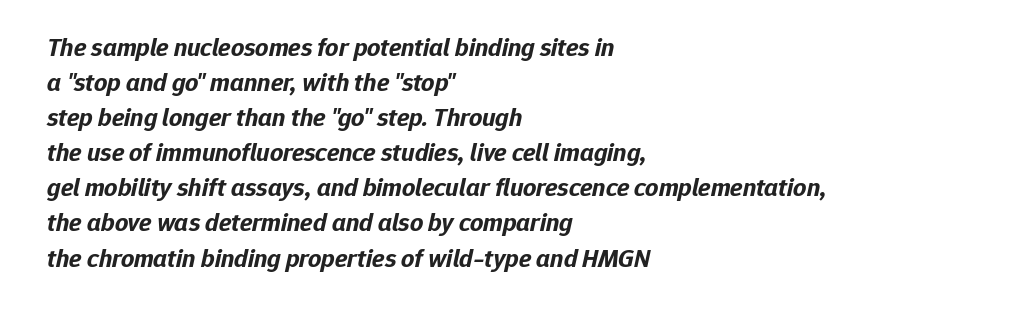
Q: Is the text bold? A: Yes.
Q: Is the text italic (slanted)? A: Yes, it leans right by about 12 degrees.
Q: Is the text underlined? A: No.
Q: How is the paragraph aligned? A: Left-aligned.
Q: Is the spacing between letters normal or unusually wide? A: Normal.
Q: Is the spacing between lines tight, normal or loose? A: Normal.
